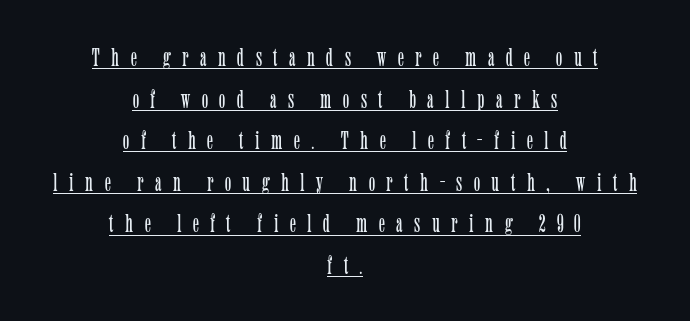
This is underlined copy, the kind a proofreader might mark for attention. Honestly, the row spacing looks completely unremarkable. No heavy texture on the line: the type isn't bold. A centered setting, common on invitations and titles, is used for this passage. Someone cranked the tracking dial way up on this one.
